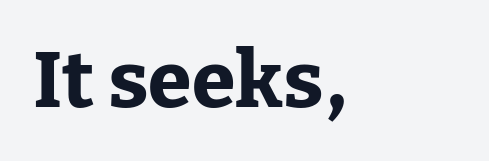
Here the glyphs are tracked normally, forming tight word shapes. The strokes are fattened all the way to bold. A clean baseline with only descenders dipping below it. The type sits square on the baseline with zero lean. You can tell from the footed stems that serif type was used. Left-aligned paragraph, ragged on the right.
